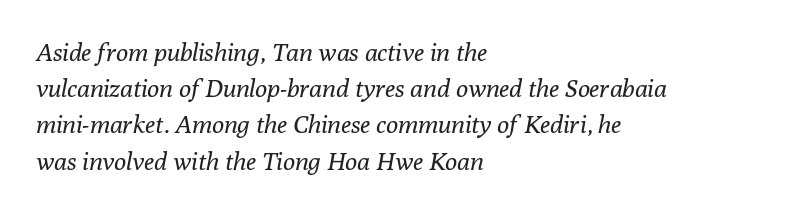
Slant detected: the letters are inclined. Successive baselines arrive at the customary interval. Underline: absent. These lines keep a tight, regular rhythm from letter to letter.
